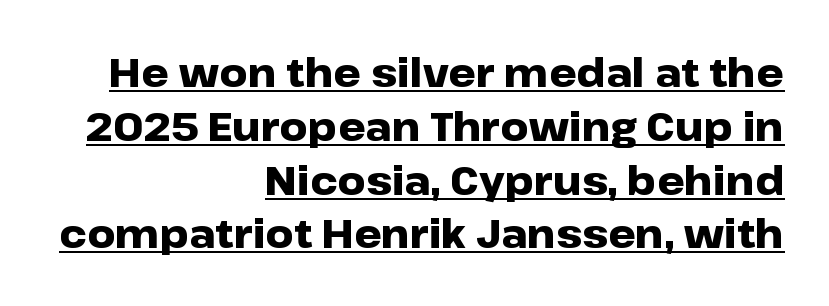
Q: Is the text bold? A: Yes.
Q: Is the text italic (slanted)? A: No, it is upright.
Q: Is the typeface a serif or a sans-serif typeface? A: Sans-serif.
Q: Is the text underlined? A: Yes.
Q: How is the paragraph aligned? A: Right-aligned.
Q: Is the spacing between letters normal or unusually wide? A: Normal.
Q: Is the spacing between lines tight, normal or loose? A: Normal.
Q: Width (condensed, normal, or wide)? A: Wide.
Q: Stroke contrast? A: Low.
Q: x-height? A: Medium.
Q: Monospaced? A: No.
